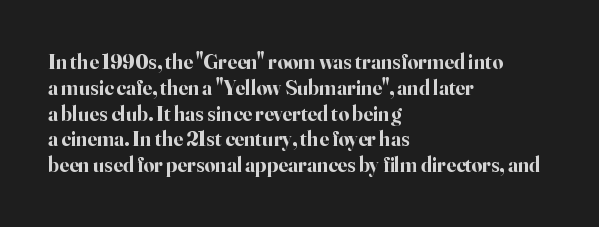
{"italic": "no", "bold": "yes", "underline": "no", "align": "left", "line_spacing_ratio": 1.23, "letter_spacing": "normal", "letter_spacing_em": 0.0, "glyph_px": 21}
